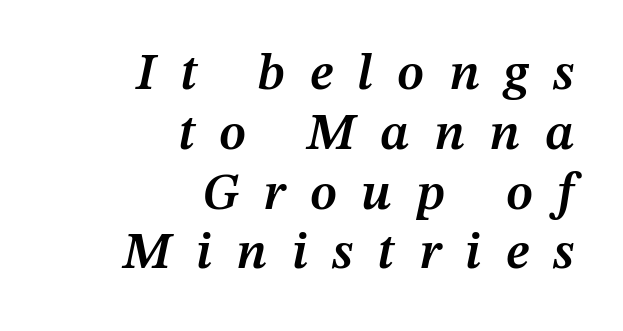
The image shows 52 px semibold type, italic (leaning right); set right-aligned, tight line spacing (1.15x), unusually wide letter spacing (+0.47 em), not underlined; medium stroke contrast and a medium x-height.
